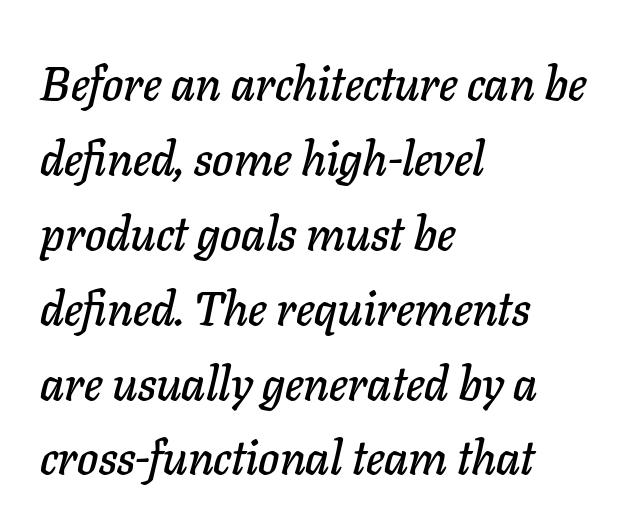
Short note: letters normally spaced. Note the varied advance widths — an 'i' is clearly narrower than an 'm'. Quick note: italic. The space between consecutive lines is moderate. The typesetter chose a ragged-right arrangement here. The specimen omits any rule beneath the text block's lines.
